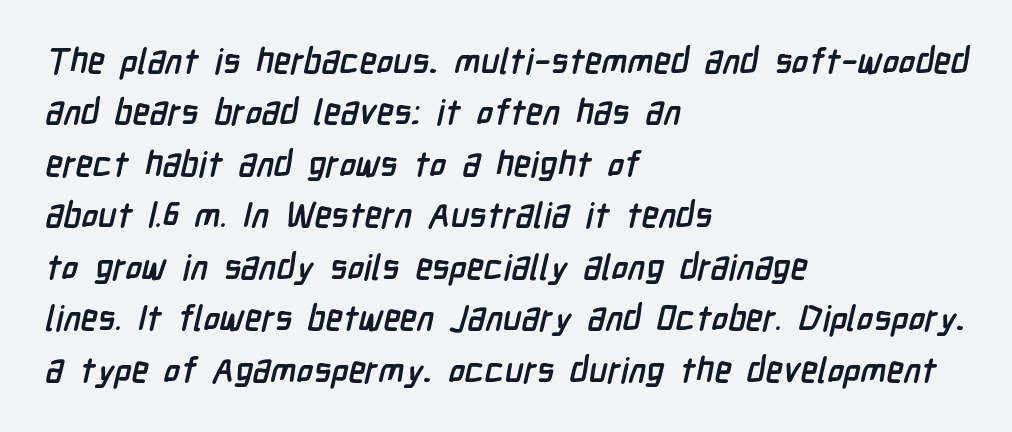
The image shows 35 px semibold, condensed sans-serif type; set left-aligned, normal line spacing (1.47x), normal letter spacing, not underlined; low stroke contrast and a medium x-height.
